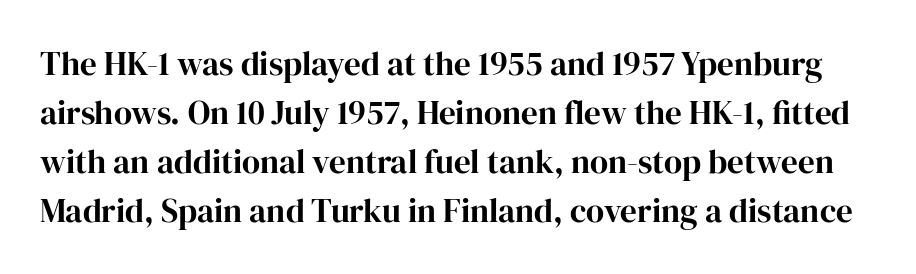
Q: Is the text italic (slanted)? A: No, it is upright.
Q: Is the typeface a serif or a sans-serif typeface? A: Serif.
Q: Is the text underlined? A: No.
Q: Is the spacing between letters normal or unusually wide? A: Normal.
Q: Is the spacing between lines tight, normal or loose? A: Normal.
Q: Width (condensed, normal, or wide)? A: Normal.
Q: Stroke contrast? A: High.
Q: x-height? A: Medium.
Q: Monospaced? A: No.
